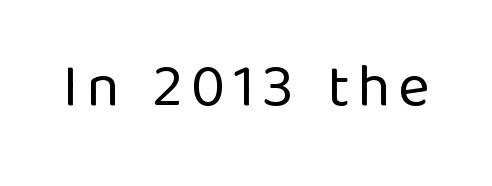
{"serif": "no", "italic": "no", "bold": "no", "weight": "regular", "width": "normal", "stroke_contrast": "low", "x_height": "medium", "monospaced": "no", "underline": "no", "glyph_px": 60}
